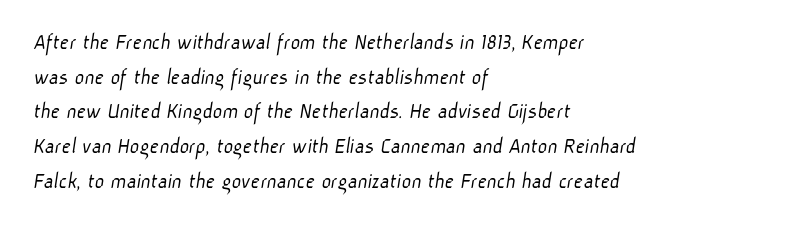
{"bold": "no", "underline": "no", "align": "left", "line_spacing": "normal", "line_spacing_ratio": 1.51, "letter_spacing": "normal", "letter_spacing_em": 0.0, "glyph_px": 23}
